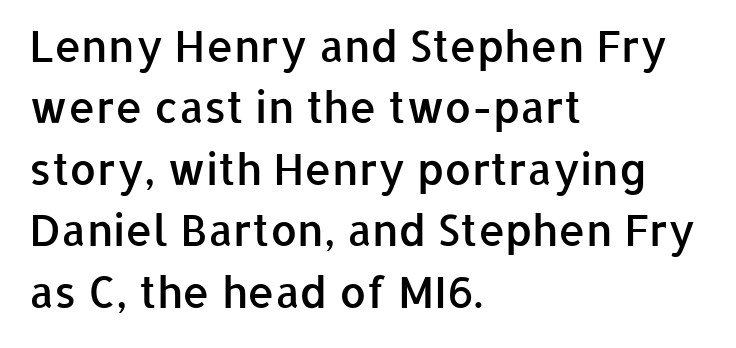
{"serif": "no", "italic": "no", "bold": "semi", "weight": "semibold", "width": "normal", "stroke_contrast": "low", "x_height": "medium", "monospaced": "no", "underline": "no", "align": "left", "line_spacing": "normal", "line_spacing_ratio": 1.43, "letter_spacing": "normal", "letter_spacing_em": 0.0, "glyph_px": 43}
